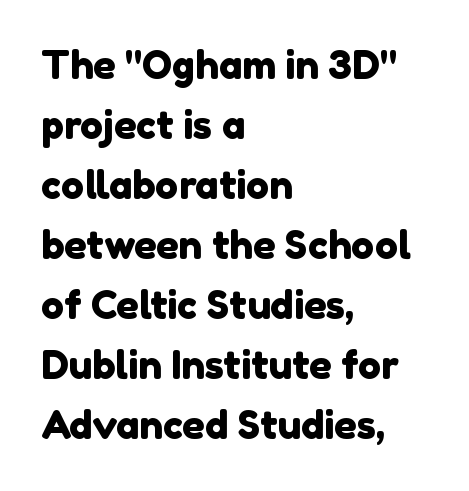
{"serif": "no", "width": "normal", "x_height": "medium", "monospaced": "no", "underline": "no", "align": "left", "line_spacing": "normal", "line_spacing_ratio": 1.54, "letter_spacing": "normal", "letter_spacing_em": 0.0, "glyph_px": 39}
